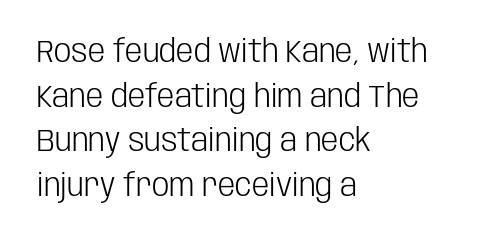
Stems here are at most as thick as an everyday book face. No extra tracking has been applied to these lines. The gap between lines stays unmarked. The rendering uses natural spacing where letterforms have individual widths. The designer went with a sans here, leaving each stem footless.
